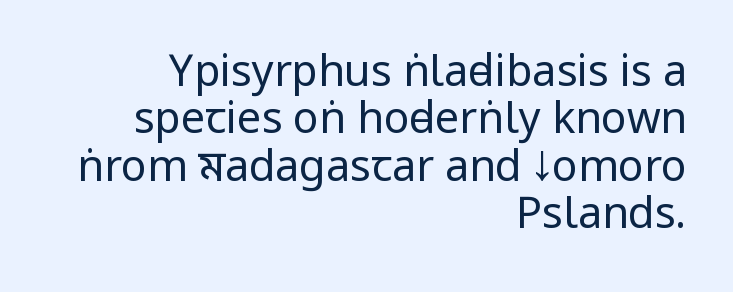
No heavy texture on the line: the type isn't bold. Proportional: the letters do not fall into vertical columns. Tracking here is standard; glyphs follow each other at the usual distance. Check under the words: just untouched page. Reading down the block, your eye finds every line finishing at a fixed right position.
